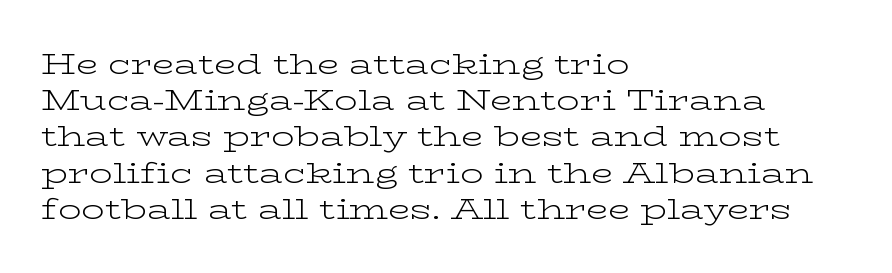
{"serif": "yes", "italic": "no", "bold": "no", "weight": "light", "width": "wide", "stroke_contrast": "low", "x_height": "medium", "monospaced": "no", "underline": "no", "align": "left", "line_spacing": "normal", "line_spacing_ratio": 1.25, "letter_spacing": "normal", "letter_spacing_em": 0.0, "glyph_px": 29}
